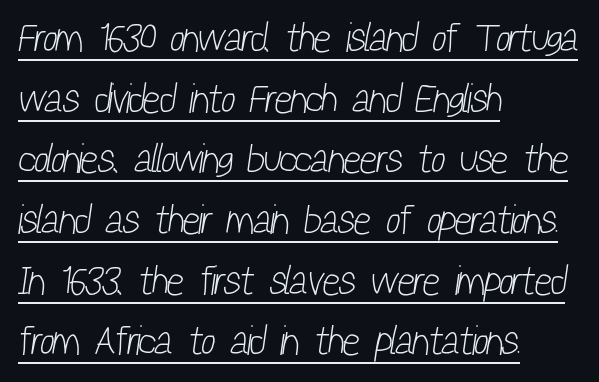
{"serif": "no", "bold": "no", "weight": "light", "width": "condensed", "stroke_contrast": "low", "x_height": "medium", "monospaced": "no", "underline": "yes", "align": "left", "line_spacing": "normal", "line_spacing_ratio": 1.48, "letter_spacing": "normal", "letter_spacing_em": 0.0, "glyph_px": 41}
